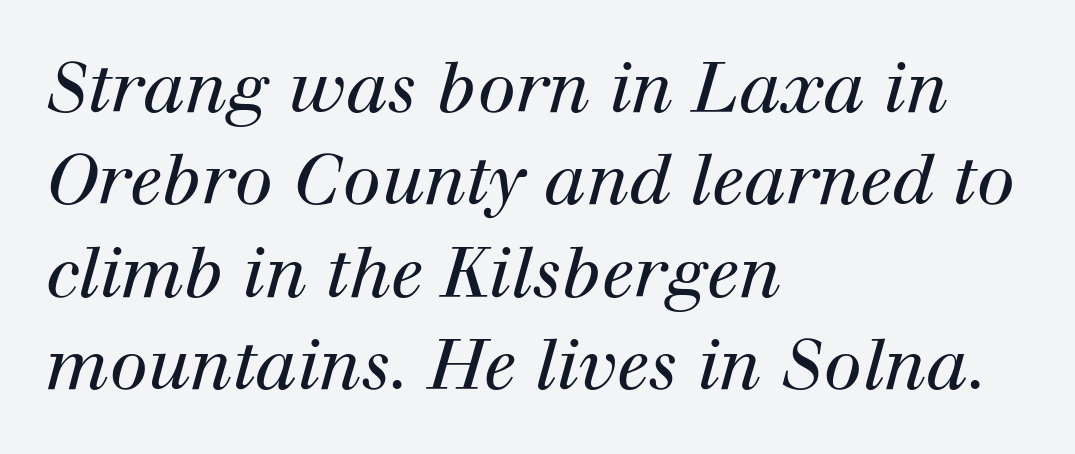
{"serif": "yes", "italic": "yes", "lean": "right", "slant_degrees": 12, "bold": "no", "weight": "regular", "width": "normal", "stroke_contrast": "high", "x_height": "medium", "monospaced": "no", "underline": "no", "align": "left", "line_spacing": "normal", "line_spacing_ratio": 1.34, "letter_spacing": "normal", "letter_spacing_em": 0.0, "glyph_px": 69}
